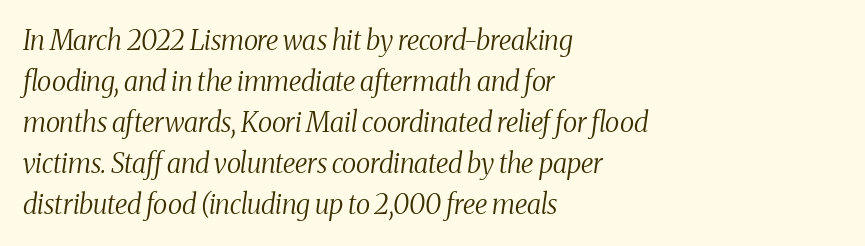
Spacing between characters is what you'd get straight out of the box. Every row of glyphs begins at an identical x-position on the left. Quick note: italic. The foot of each line stays bare and open.
